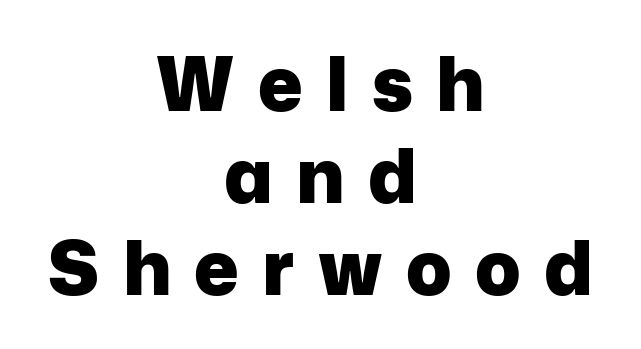
Q: Is the text bold? A: Yes.
Q: Is the text italic (slanted)? A: No, it is upright.
Q: Is the typeface a serif or a sans-serif typeface? A: Sans-serif.
Q: Is the text underlined? A: No.
Q: How is the paragraph aligned? A: Centered.
Q: Is the spacing between letters normal or unusually wide? A: Unusually wide.
Q: Width (condensed, normal, or wide)? A: Normal.
Q: Stroke contrast? A: Low.
Q: x-height? A: Medium.
Q: Monospaced? A: No.
